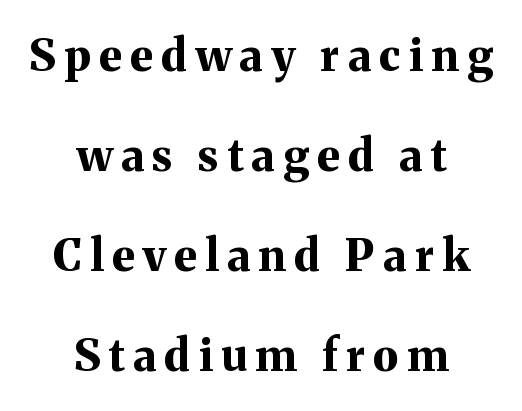
Does the lettering tilt? It doesn't — this is upright. Bare-footed words on every line. Is this a fixed-width face? No — the glyphs have proportional, varying widths. This sample is center-justified, so both line endings float freely. Leading: increased. A serif font was chosen for this passage.
